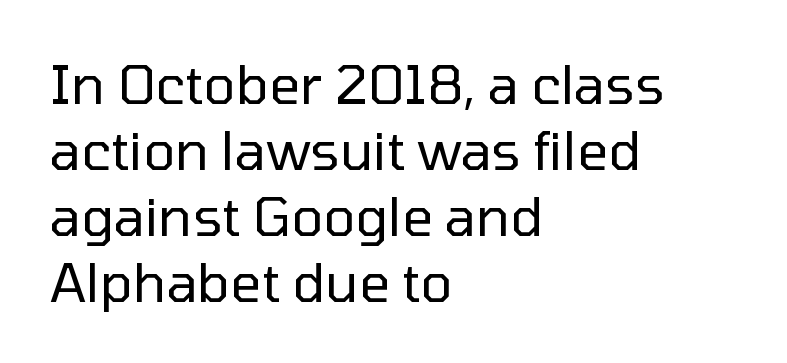
If you drew a ruler down the left edge, every line would touch it. Bold? No — there's no thickening of the strokes. Check the space under the baseline: it is left empty. A sans-serif font was chosen for this passage.
